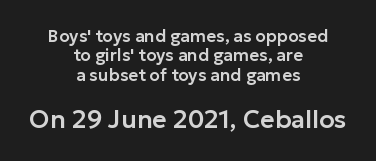
Cramped leading. The compositor balanced each line on the midline. The face used here is rendered with its standard letterfit. Typesetter's note — lower block bumped up in size, upper block left smaller. The gap between lines stays unmarked. This sample uses an upright cut, with every glyph sitting square on the baseline.
